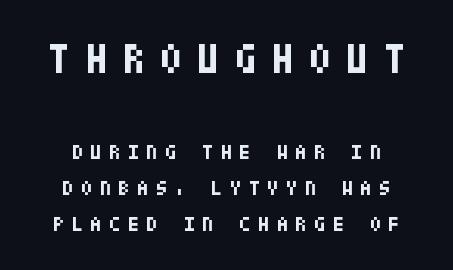
The image shows 42 px bold, condensed sans-serif type, upright; set centered, line spacing 1.72x, unusually wide letter spacing (+0.34 em), not underlined; the first (top) block is 2.0x larger; low stroke contrast and a large x-height.
